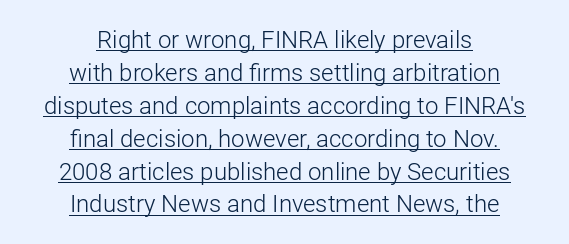
Q: Is the text bold? A: No.
Q: Is the text italic (slanted)? A: No, it is upright.
Q: Is the text underlined? A: Yes.
Q: How is the paragraph aligned? A: Centered.
Q: Is the spacing between letters normal or unusually wide? A: Normal.
Q: Is the spacing between lines tight, normal or loose? A: Normal.
